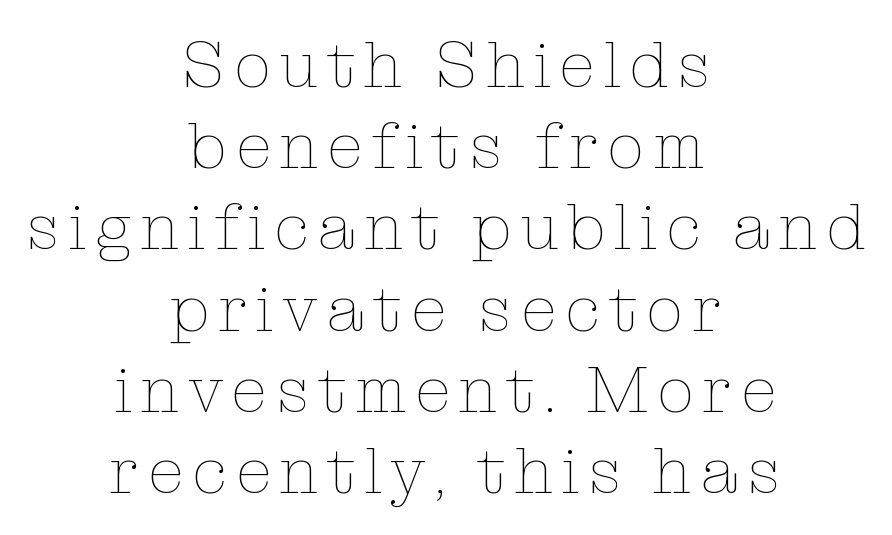
Character widths vary here, with narrow letters taking less room than wide ones. No heavy texture on the line: the type isn't bold. The typesetter chose a symmetrical, centered arrangement here. Nope, not italic — everything's standing straight. Only glyphs here, with clear space below each row.
